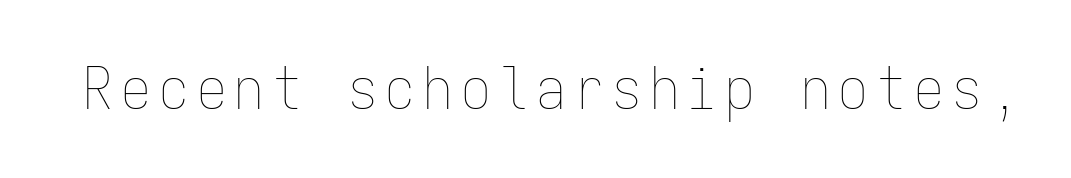
{"italic": "no", "bold": "no", "weight": "thin", "width": "condensed", "stroke_contrast": "low", "x_height": "medium", "monospaced": "yes", "underline": "no", "glyph_px": 59}
